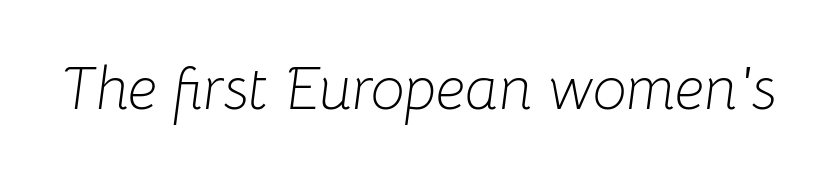
The image shows 60 px light type, italic (leaning right); set normal letter spacing, not underlined; low stroke contrast and a medium x-height.
